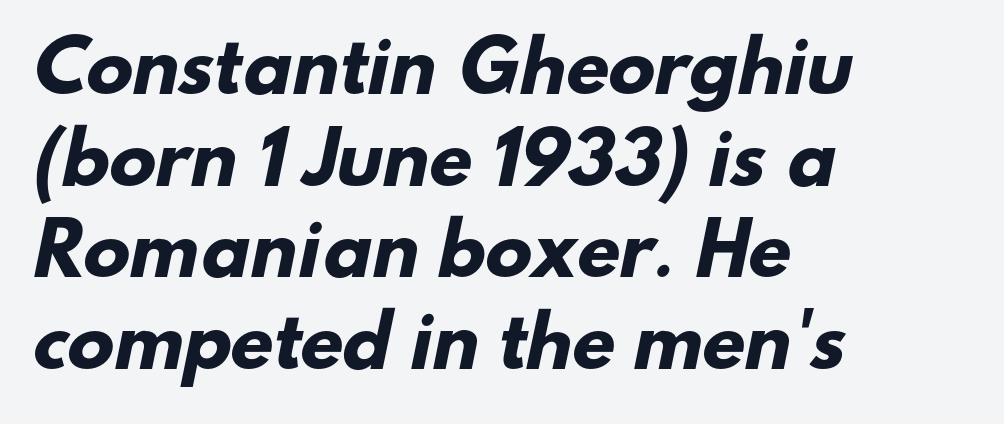
{"serif": "no", "bold": "yes", "weight": "heavy", "width": "normal", "stroke_contrast": "low", "x_height": "small", "monospaced": "no", "underline": "no", "align": "left", "line_spacing": "normal", "line_spacing_ratio": 1.31, "letter_spacing": "normal", "letter_spacing_em": 0.0, "glyph_px": 70}
